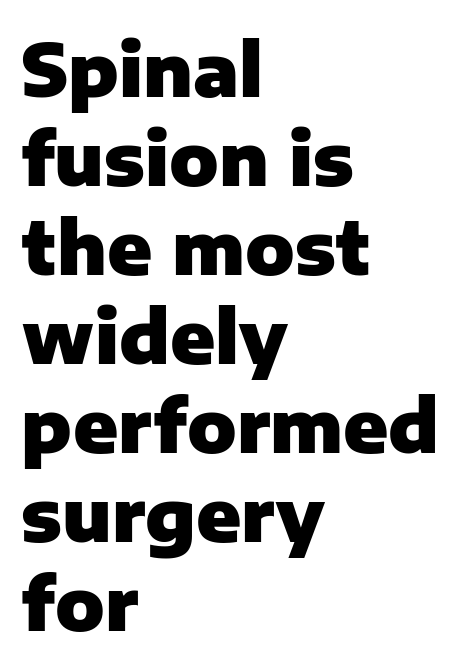
Regarding serifs, this sample does without them. A typesetter would mark this as roman, not italic. Quick note: underline off. The glyphs have the mass of a bold cut.
